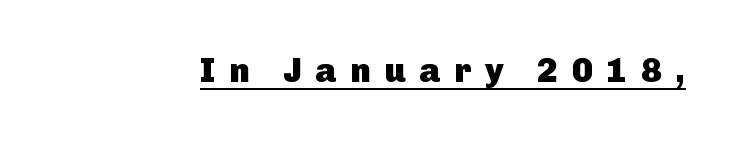
Q: Is the text bold? A: Yes.
Q: Is the text italic (slanted)? A: No, it is upright.
Q: Is the typeface a serif or a sans-serif typeface? A: Sans-serif.
Q: Is the text underlined? A: Yes.
Q: Is the spacing between letters normal or unusually wide? A: Unusually wide.
Q: Width (condensed, normal, or wide)? A: Normal.
Q: Stroke contrast? A: Low.
Q: x-height? A: Medium.
Q: Monospaced? A: No.
